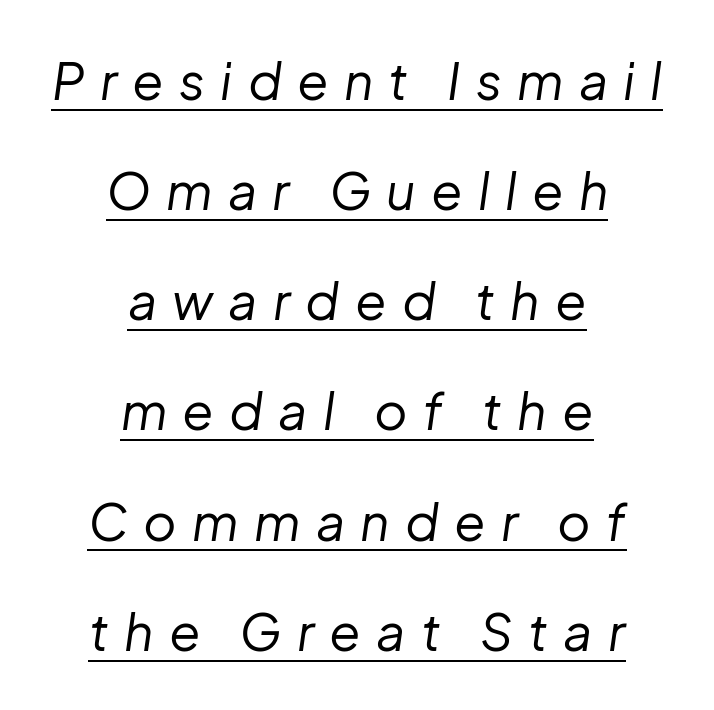
Looks like regular typesetting: each glyph gets only the width it needs. Teacher's note: observe the equal gaps on both sides — that is centered alignment. Notice the wide empty band between every row — that's loose leading. Honestly, the letter spacing is so wide it's the main thing you notice. Compared with a typical body face, this is equally light or lighter still. The rendering applies a slant to the glyphs.
